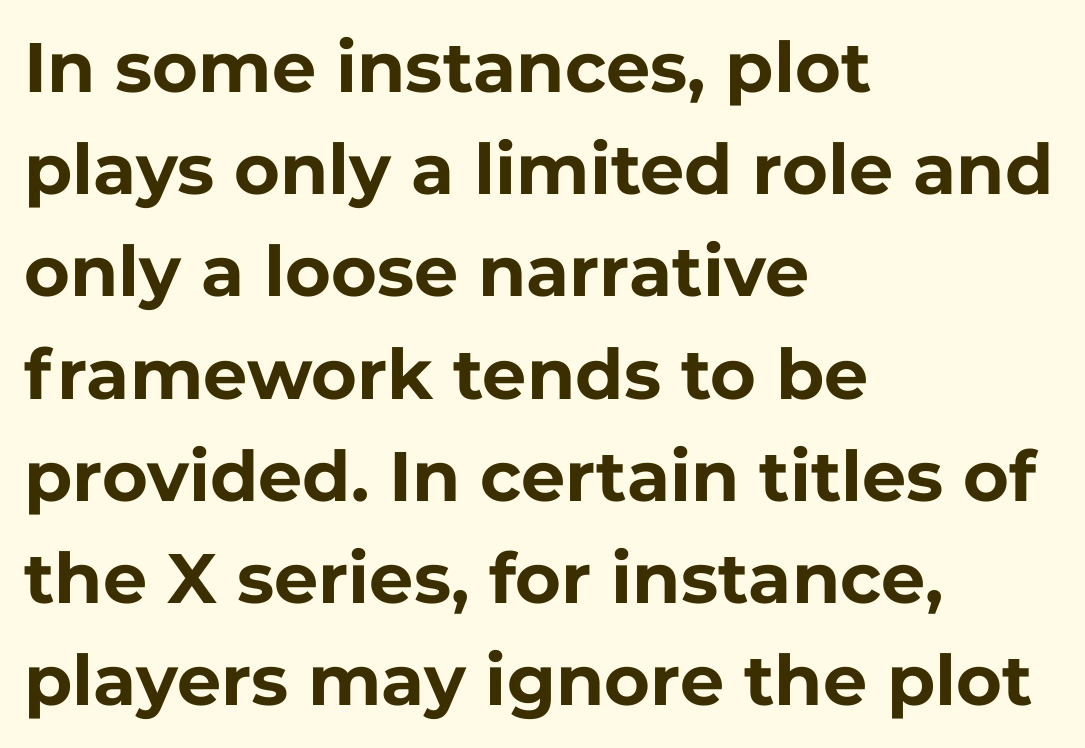
A typesetter would mark this as roman, not italic. Layout note: lines flush left. The string is rendered with underlining switched off. Examine the stroke ends and you'll find no serifs.
